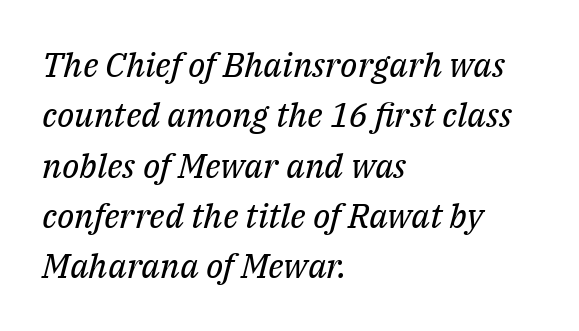
Q: Is the text bold? A: No.
Q: Is the text italic (slanted)? A: Yes, it leans right by about 14 degrees.
Q: Is the typeface a serif or a sans-serif typeface? A: Serif.
Q: Is the text underlined? A: No.
Q: How is the paragraph aligned? A: Left-aligned.
Q: Is the spacing between letters normal or unusually wide? A: Normal.
Q: Is the spacing between lines tight, normal or loose? A: Normal.
Q: Width (condensed, normal, or wide)? A: Normal.
Q: Stroke contrast? A: Medium.
Q: x-height? A: Medium.
Q: Monospaced? A: No.
